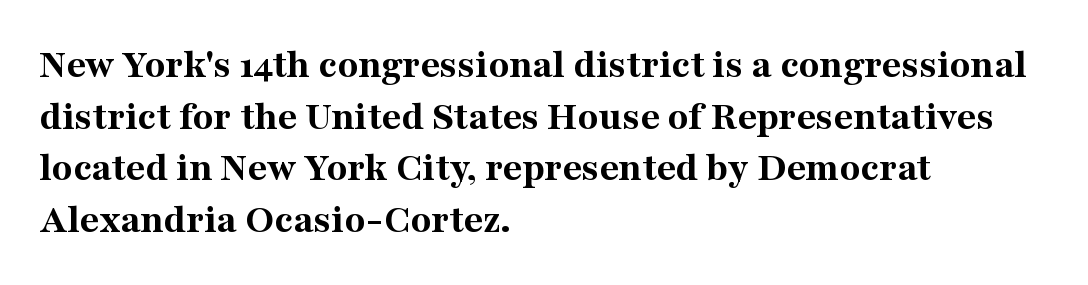
It's the straight-up-and-down kind of type. All the whitespace from short lines collects on the right. Chunky letters — that's bold for sure. Does the type have serifs? Yes, each stem ends in a small foot. Bare-footed words on every line.
